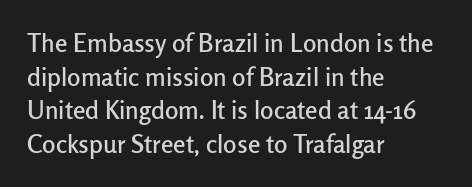
The image shows 25 px text type, upright; set left-aligned, normal line spacing (1.35x), normal letter spacing, not underlined.
